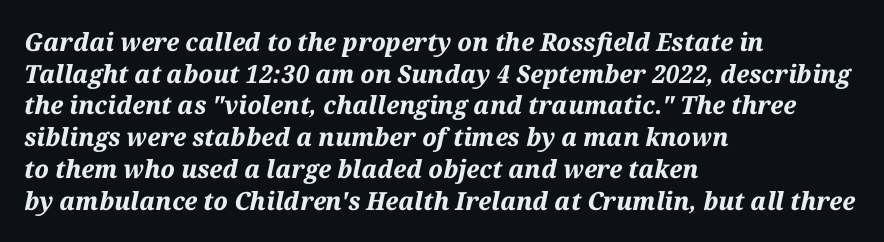
Does the weight exceed regular? Yes, all the way to bold. Emphasis-style slanted type is in use. Characters follow at the spacing the type designer built in. Line spacing here is normal. The space beneath each line is pristine and unruled.
